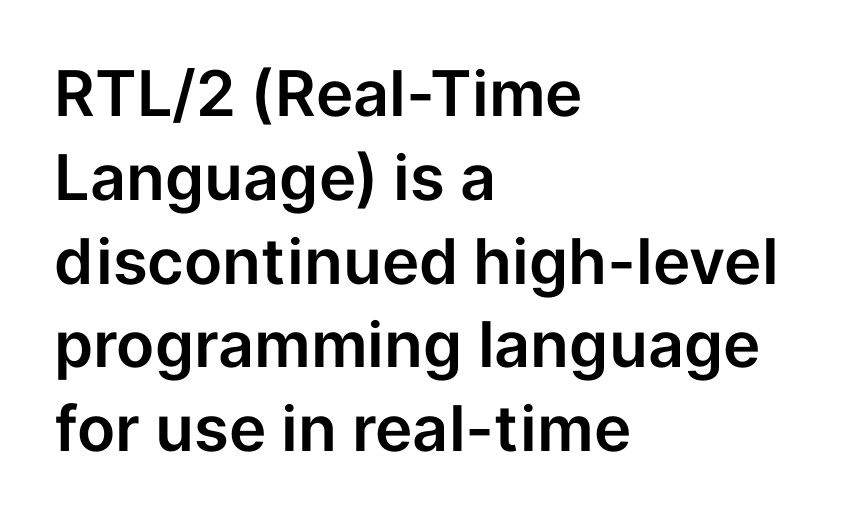
The image shows 63 px sans-serif type, upright; set left-aligned, normal line spacing (1.33x), normal letter spacing, not underlined; low stroke contrast and a medium x-height.
